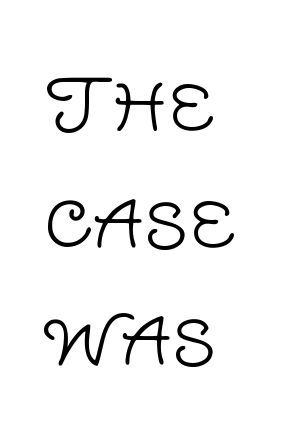
The image shows 73 px light sans-serif type; set left-aligned, normal line spacing (1.6x), normal letter spacing, not underlined; low stroke contrast and a large x-height.
